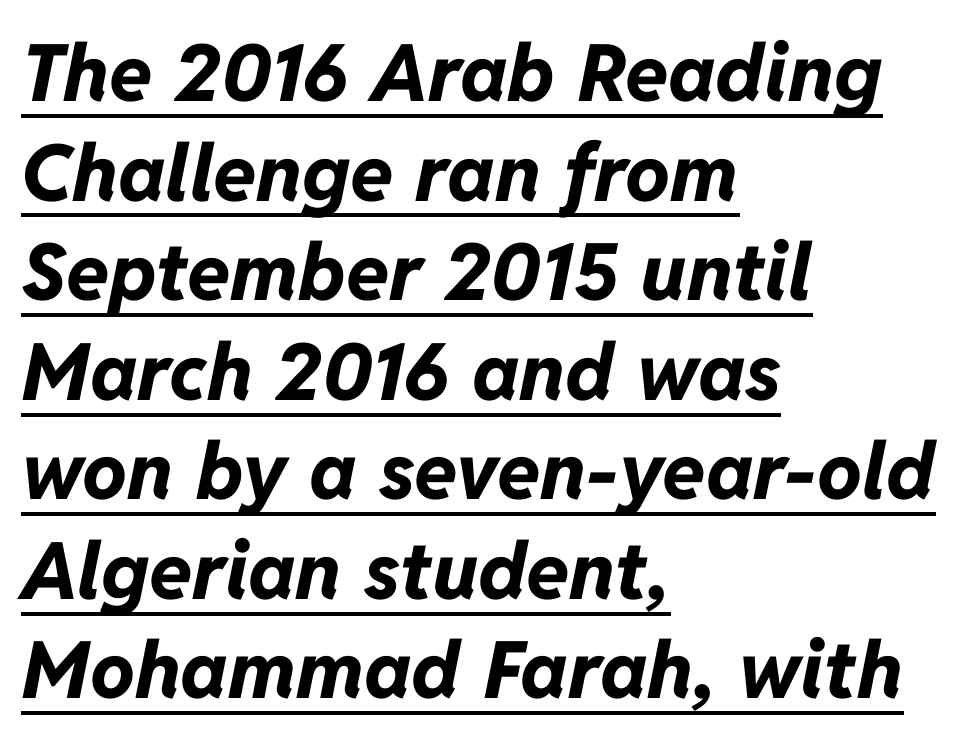
{"italic": "yes", "lean": "right", "slant_degrees": 11, "bold": "yes", "weight": "bold", "width": "normal", "stroke_contrast": "low", "x_height": "medium", "monospaced": "no", "underline": "yes", "align": "left", "line_spacing": "normal", "line_spacing_ratio": 1.26, "letter_spacing": "normal", "letter_spacing_em": 0.0, "glyph_px": 79}
